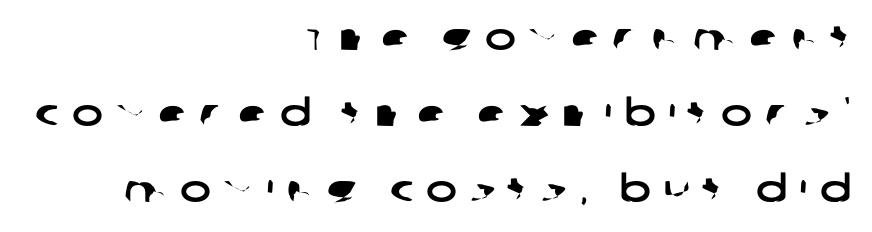
Underline: absent. The gaps between neighbouring characters are conspicuously large. Does the copy run flush right? Yes — the right margin is perfectly even. In terms of leading, this rendering errs on the spacious side.
